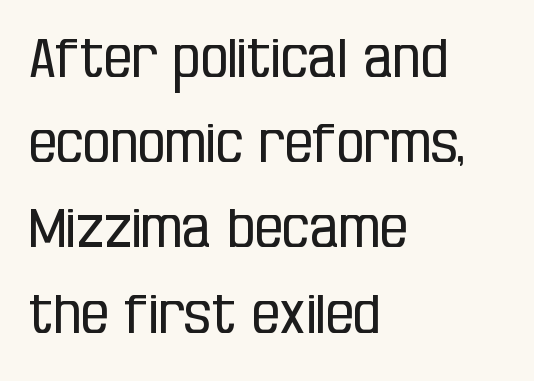
Q: Is the text bold? A: No.
Q: Is the text italic (slanted)? A: No, it is upright.
Q: Is the typeface a serif or a sans-serif typeface? A: Sans-serif.
Q: Is the text underlined? A: No.
Q: How is the paragraph aligned? A: Left-aligned.
Q: Is the spacing between letters normal or unusually wide? A: Normal.
Q: Is the spacing between lines tight, normal or loose? A: Normal.
Q: Width (condensed, normal, or wide)? A: Condensed.
Q: Stroke contrast? A: Low.
Q: x-height? A: Large.
Q: Monospaced? A: No.
